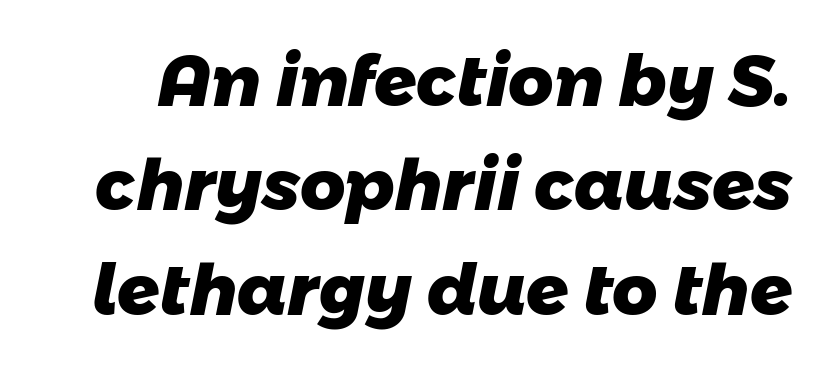
The image shows 70 px heavy sans-serif type; set normal line spacing (1.49x), normal letter spacing, not underlined; low stroke contrast and a medium x-height.
